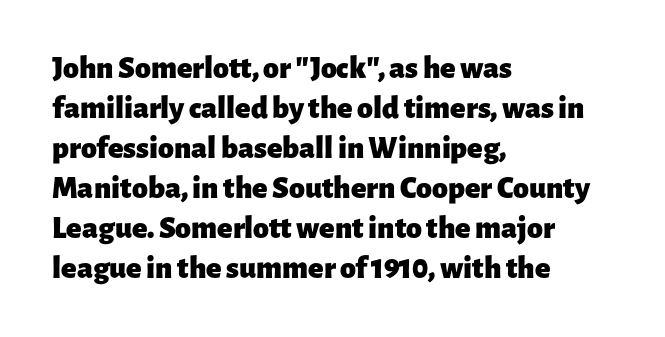
Q: Is the text bold? A: Yes.
Q: Is the text italic (slanted)? A: No, it is upright.
Q: Is the typeface a serif or a sans-serif typeface? A: Sans-serif.
Q: Is the text underlined? A: No.
Q: How is the paragraph aligned? A: Left-aligned.
Q: Is the spacing between letters normal or unusually wide? A: Normal.
Q: Is the spacing between lines tight, normal or loose? A: Normal.
Q: Width (condensed, normal, or wide)? A: Normal.
Q: Stroke contrast? A: Low.
Q: x-height? A: Medium.
Q: Monospaced? A: No.
